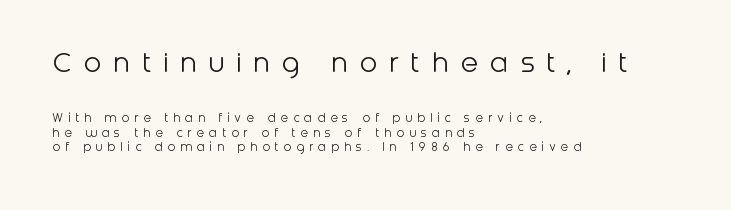
Q: Is the text bold? A: No.
Q: Is the text italic (slanted)? A: No, it is upright.
Q: Is the typeface a serif or a sans-serif typeface? A: Sans-serif.
Q: Is the text underlined? A: No.
Q: How is the paragraph aligned? A: Left-aligned.
Q: Is the spacing between letters normal or unusually wide? A: Unusually wide.
Q: Is the spacing between lines tight, normal or loose? A: Tight.
Q: Which block of text is set in a larger size, the first (top) or the second (bottom)? A: The first (top) one.
Q: Width (condensed, normal, or wide)? A: Normal.
Q: Stroke contrast? A: Low.
Q: x-height? A: Medium.
Q: Monospaced? A: No.
